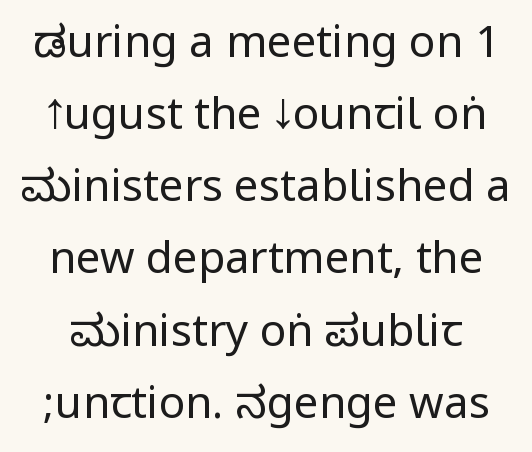
Caption: face not bold, strokes unweighted. Letter spacing: default. Rows of type keep a routine distance in the vertical direction. Posture: straight, roman, zero tilt. Only glyphs here, with clear space below each row. Is this a sans? Yes — the strokes have no serifs.
